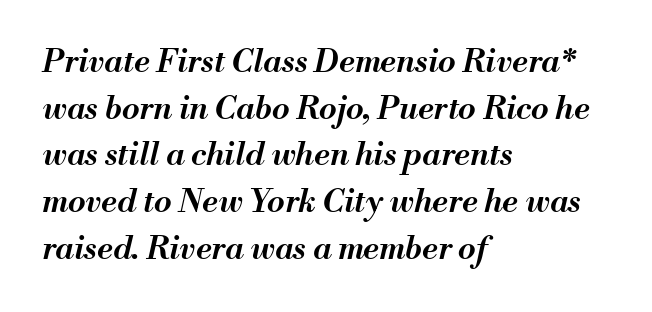
Q: Is the text bold? A: Semi-bold.
Q: Is the text italic (slanted)? A: Yes, it leans right by about 13 degrees.
Q: Is the text underlined? A: No.
Q: How is the paragraph aligned? A: Left-aligned.
Q: Is the spacing between letters normal or unusually wide? A: Normal.
Q: Is the spacing between lines tight, normal or loose? A: Normal.
Q: Width (condensed, normal, or wide)? A: Normal.
Q: Stroke contrast? A: Medium.
Q: x-height? A: Small.
Q: Monospaced? A: No.
